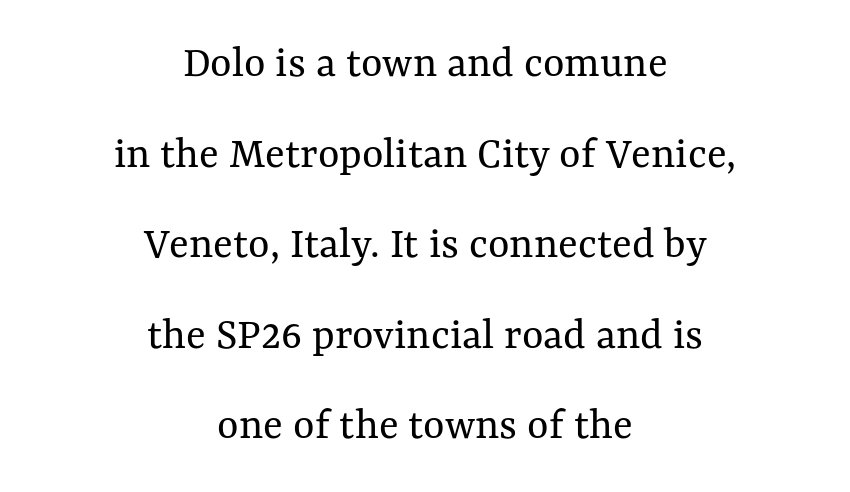
Stems and bowls with no extra thickness — not bold. Think of a printed novel: that variable character pitch is what you see here. Check under the words: just untouched page. Default kerning and tracking; the words read as compact shapes. This block would shrink considerably if given ordinary leading; it's expanded now.
